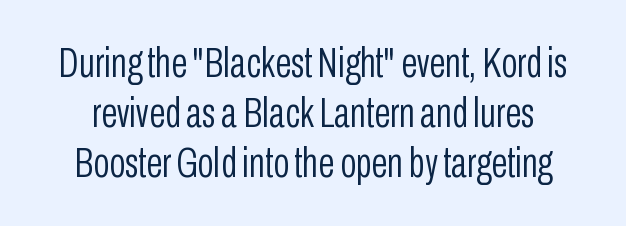
The passage shown has conventional tracking throughout. No chunkiness to these letters — they're not bold. If you drew a line through each stem, it would be perfectly vertical. Plain, unruled lines of type. The letters advance in unequal steps, a hallmark of proportional type. A typesetter would label this face a sans.
